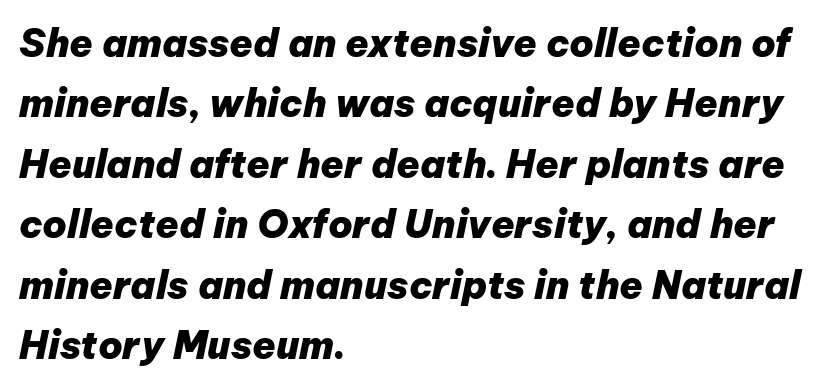
The image shows 38 px heavy type, italic (leaning right); set left-aligned, normal line spacing (1.59x), normal letter spacing, not underlined; low stroke contrast and a medium x-height.
